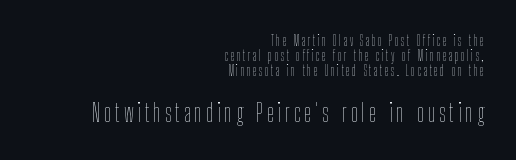
Q: Is the text bold? A: No.
Q: Is the text italic (slanted)? A: No, it is upright.
Q: Is the text underlined? A: No.
Q: How is the paragraph aligned? A: Right-aligned.
Q: Is the spacing between lines tight, normal or loose? A: Tight.
Q: Which block of text is set in a larger size, the first (top) or the second (bottom)? A: The second (bottom) one.
